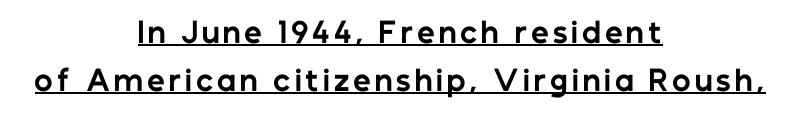
Q: Is the text bold? A: Yes.
Q: Is the text italic (slanted)? A: No, it is upright.
Q: Is the typeface a serif or a sans-serif typeface? A: Sans-serif.
Q: Is the text underlined? A: Yes.
Q: How is the paragraph aligned? A: Centered.
Q: Width (condensed, normal, or wide)? A: Normal.
Q: Stroke contrast? A: Low.
Q: x-height? A: Medium.
Q: Monospaced? A: No.
